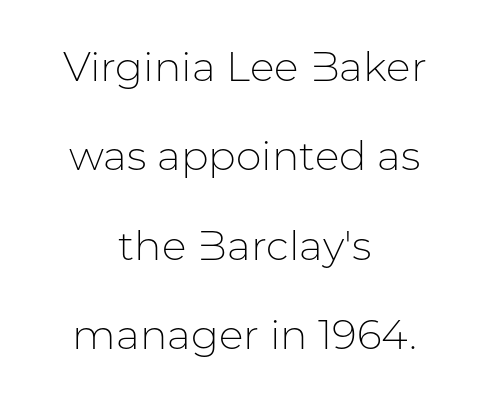
{"serif": "no", "italic": "no", "bold": "no", "weight": "light", "width": "normal", "stroke_contrast": "low", "x_height": "medium", "monospaced": "no", "underline": "no", "align": "center", "line_spacing": "loose", "line_spacing_ratio": 2.18, "letter_spacing": "normal", "letter_spacing_em": 0.0, "glyph_px": 41}
